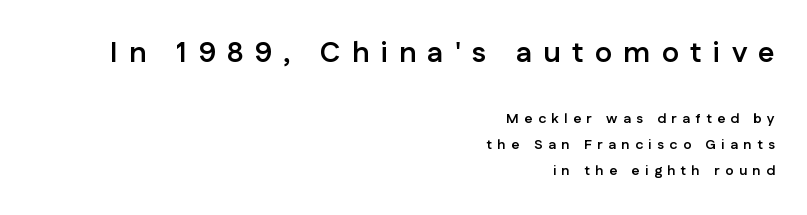
Short note: letters widely spaced. The font family rendered here belongs to the sans-serif group. Every character sits straight up, as roman type does. Words float on clear page, feet unadorned. The glyphs have the mass of a bold cut.
